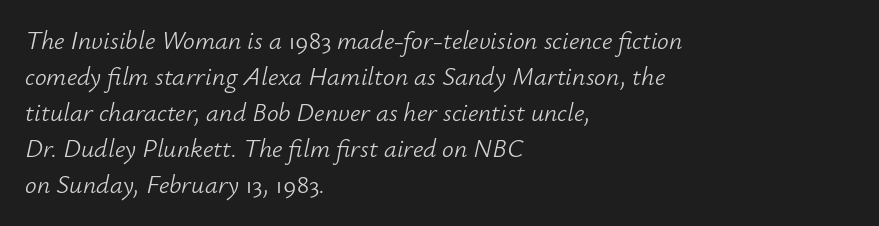
Q: Is the text bold? A: No.
Q: Is the text italic (slanted)? A: Yes, it leans right by about 12 degrees.
Q: Is the text underlined? A: No.
Q: How is the paragraph aligned? A: Left-aligned.
Q: Is the spacing between letters normal or unusually wide? A: Normal.
Q: Is the spacing between lines tight, normal or loose? A: Normal.
